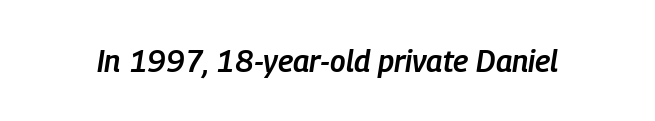
The image shows 30 px semibold, condensed type, italic (leaning right); set normal letter spacing, not underlined; low stroke contrast and a medium x-height.
